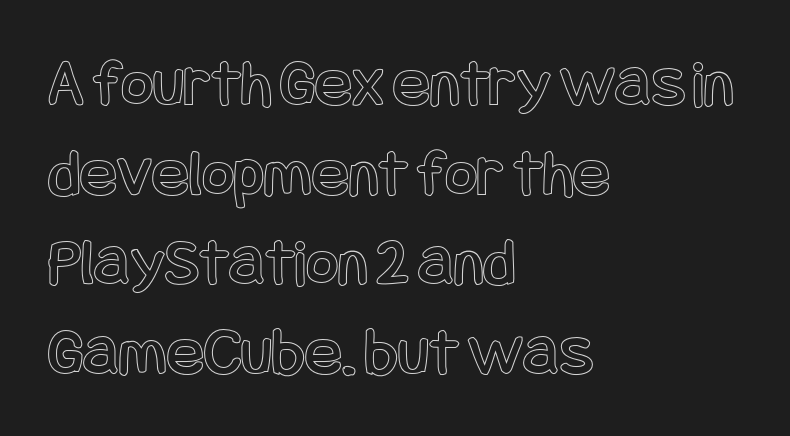
{"italic": "no", "width": "condensed", "x_height": "large", "underline": "no", "align": "left", "line_spacing": "normal", "line_spacing_ratio": 1.3, "letter_spacing": "normal", "letter_spacing_em": 0.0, "glyph_px": 69}
